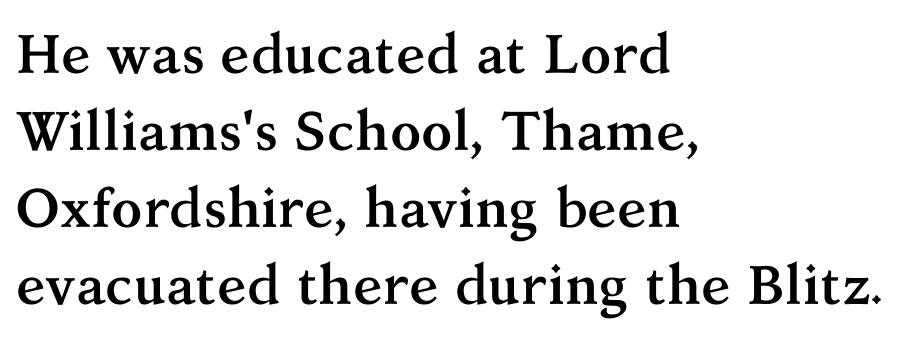
{"serif": "yes", "italic": "no", "bold": "yes", "weight": "semibold", "width": "normal", "stroke_contrast": "medium", "x_height": "medium", "monospaced": "no", "underline": "no", "align": "left", "line_spacing": "normal", "line_spacing_ratio": 1.4, "letter_spacing": "normal", "letter_spacing_em": 0.0, "glyph_px": 55}
